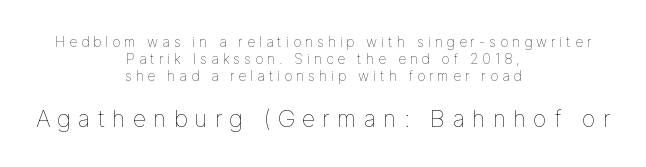
{"italic": "no", "bold": "no", "underline": "no", "align": "center", "line_spacing_ratio": 1.21, "letter_spacing": "wide", "letter_spacing_em": 0.28, "larger_block": "second", "size_ratio": 1.71, "glyph_px": 24}
